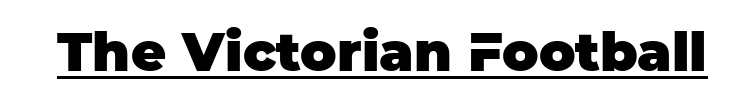
Notice how a bar underscores the lettering throughout. Each glyph is drawn with heavy, bold strokes. Classification — sans serif. The passage shown is typed in a proportional face where columns would drift. Between one letter and the next there's only the usual sliver of space.
